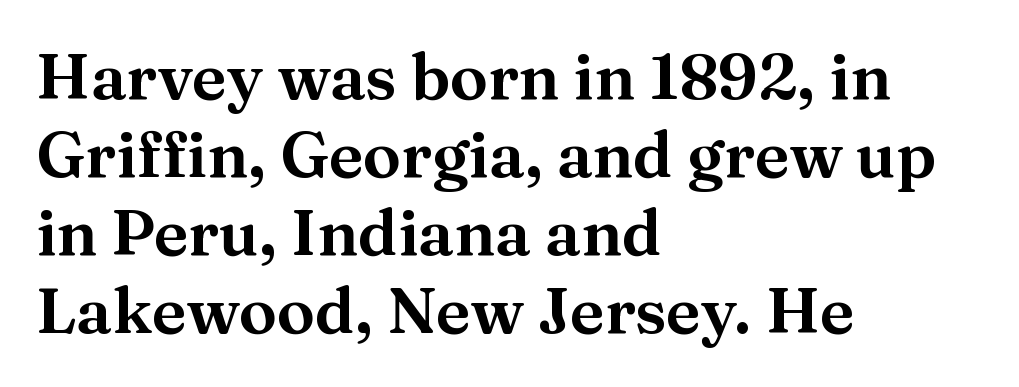
The image shows 64 px serif type, upright; set left-aligned, line spacing 1.22x, normal letter spacing, not underlined; medium stroke contrast and a medium x-height.
